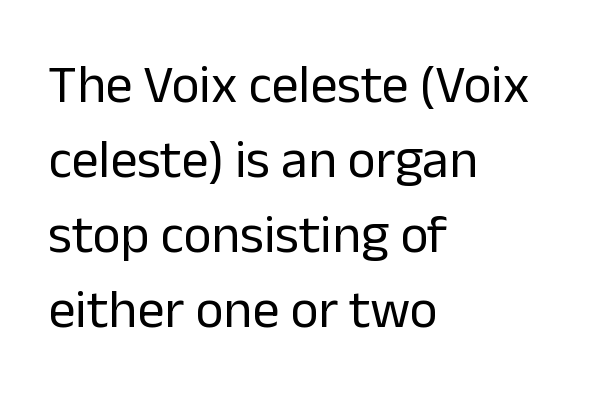
Q: Is the text bold? A: No.
Q: Is the text italic (slanted)? A: No, it is upright.
Q: Is the typeface a serif or a sans-serif typeface? A: Sans-serif.
Q: Is the text underlined? A: No.
Q: How is the paragraph aligned? A: Left-aligned.
Q: Is the spacing between letters normal or unusually wide? A: Normal.
Q: Is the spacing between lines tight, normal or loose? A: Normal.
Q: Width (condensed, normal, or wide)? A: Normal.
Q: Stroke contrast? A: Low.
Q: x-height? A: Medium.
Q: Monospaced? A: No.
